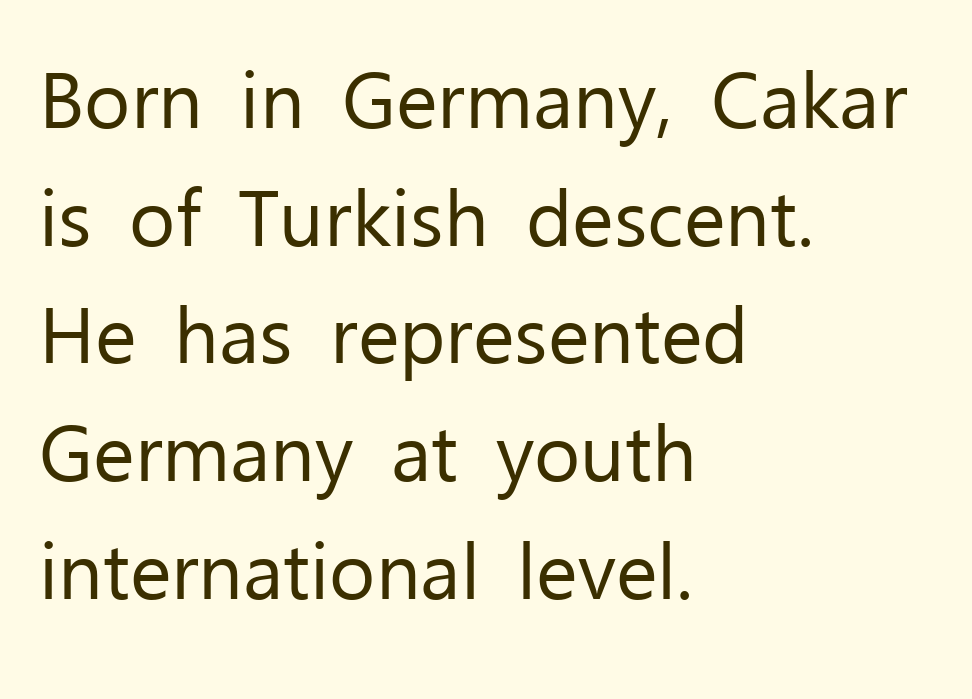
Which margin do the lines hug? The left one — the right edge is uneven. In terms of letterspacing, this is plain default setting. Is there much room between lines? A standard amount, neither cramped nor airy. Do the characters align in a grid? No, the font is proportional.
